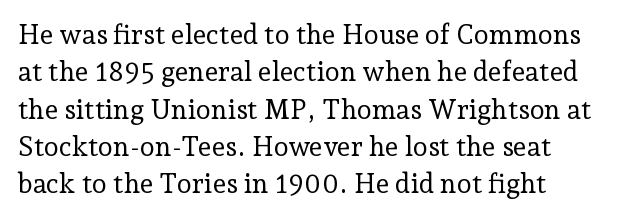
{"italic": "no", "bold": "no", "underline": "no", "align": "left", "line_spacing": "normal", "line_spacing_ratio": 1.38, "letter_spacing": "normal", "letter_spacing_em": 0.0, "glyph_px": 27}
